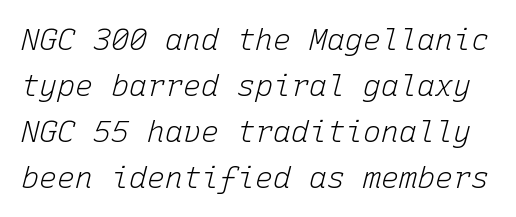
The image shows 30 px light type, italic (leaning right), monospaced; set normal line spacing (1.53x), normal letter spacing, not underlined; low stroke contrast and a medium x-height.
